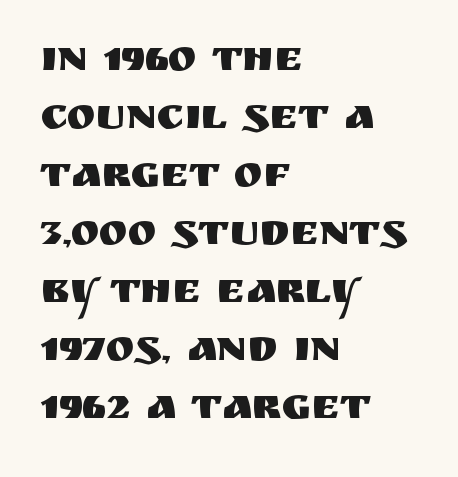
Font category for this specimen: sans-serif. The lettering holds an erect, upright posture throughout. Horizontally, the lines are justified to the leading edge only. Each row of text sits above clean, open space. You could not count columns in this text — the font is proportionally spaced. Tracking here is standard; glyphs follow each other at the usual distance.
